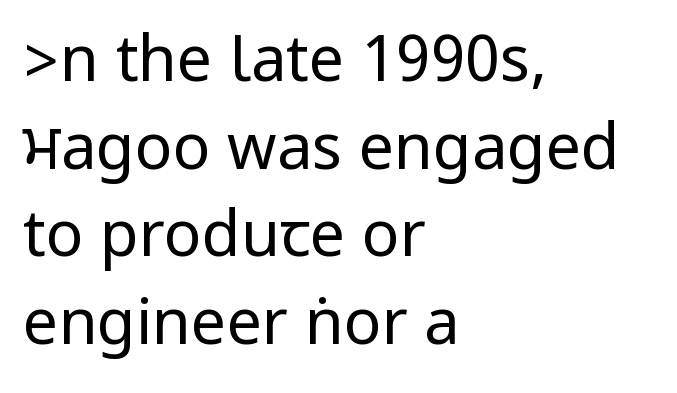
The image shows 63 px regular-weight, condensed sans-serif type, upright; set left-aligned, normal line spacing (1.39x), normal letter spacing, not underlined; low stroke contrast.
